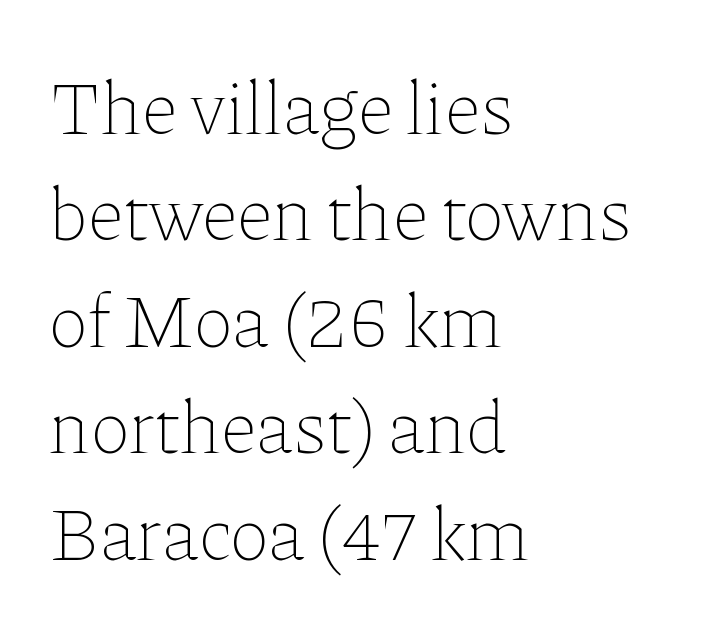
A classic flush-left, rag-right setting is used for this passage. The foot of each line stays bare and open. Here the designer chose a conventional face with non-uniform glyph widths. Style check: upright. The line texture is even and compact thanks to regular tracking.
